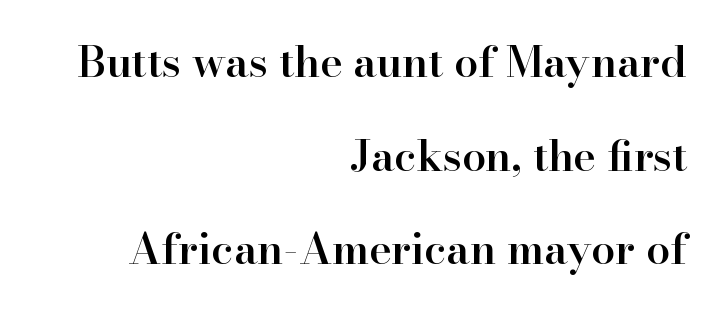
The paragraph has a hard right edge and a soft left edge. The font family rendered here belongs to the serif group. Typographic density is moderately raised because the face is semibold. Beneath every word, the page is bare. Looks like regular typesetting: each glyph gets only the width it needs. Baseline-to-baseline distance is far greater than the letter height.
